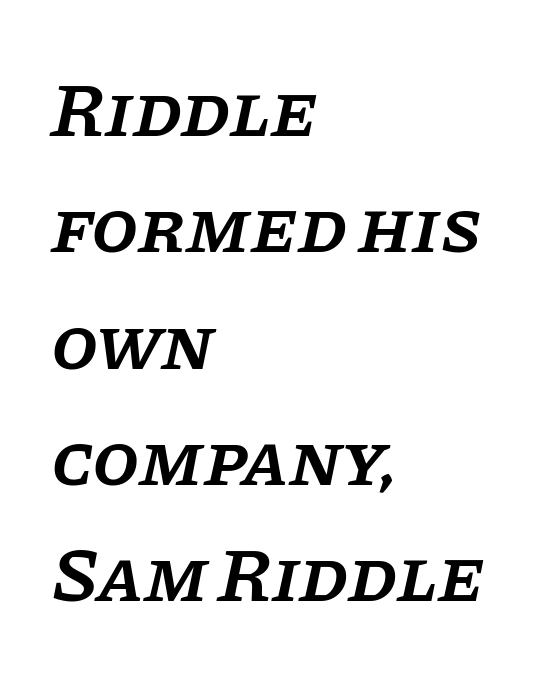
Moderately thickened strokes mark this as semibold type. You could not count columns in this text — the font is proportionally spaced. Compared with typical paragraphs, the rows here are spaced about the same. Visually the block forms a straight wall on the left and a jagged coastline on the right. This rendering leaves character spacing at its baseline value. In terms of posture, this sample is oblique.
